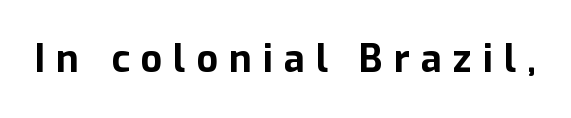
Q: Is the text bold? A: Yes.
Q: Is the text italic (slanted)? A: No, it is upright.
Q: Is the typeface a serif or a sans-serif typeface? A: Sans-serif.
Q: Is the text underlined? A: No.
Q: Is the spacing between letters normal or unusually wide? A: Unusually wide.
Q: Width (condensed, normal, or wide)? A: Normal.
Q: Stroke contrast? A: Low.
Q: x-height? A: Medium.
Q: Monospaced? A: No.
